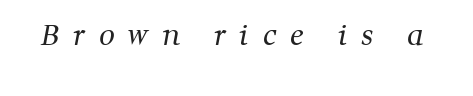
Font category for this specimen: serif. Words float on clear page, feet unadorned. This sample has the flowing, uneven cadence of proportional lettering. Summary of weight: not heavy and not bold. The rendering inserts visible extra space after every character.
